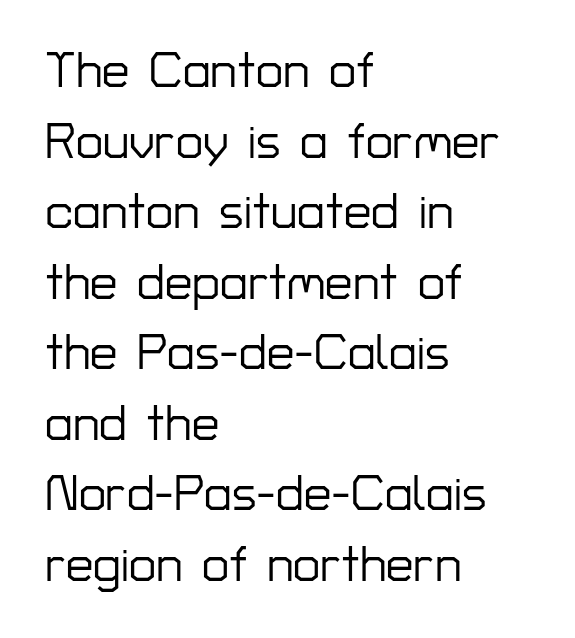
Descender tails drop into unmarked territory. The passage shown is typed in a proportional face where columns would drift. A typesetter would label this face a sans. Honestly, the letter spacing is just normal — you wouldn't notice it. When letters stand straight like this, we call the style roman or upright.
